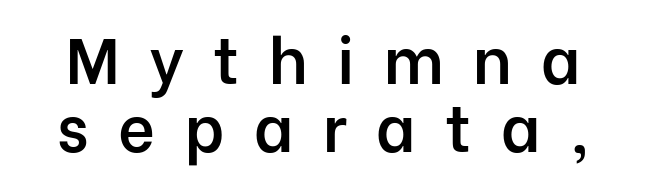
Q: Is the text bold? A: Semi-bold.
Q: Is the text italic (slanted)? A: No, it is upright.
Q: Is the typeface a serif or a sans-serif typeface? A: Sans-serif.
Q: Is the text underlined? A: No.
Q: Is the spacing between letters normal or unusually wide? A: Unusually wide.
Q: Is the spacing between lines tight, normal or loose? A: Tight.
Q: Width (condensed, normal, or wide)? A: Normal.
Q: Stroke contrast? A: Low.
Q: x-height? A: Medium.
Q: Monospaced? A: No.
